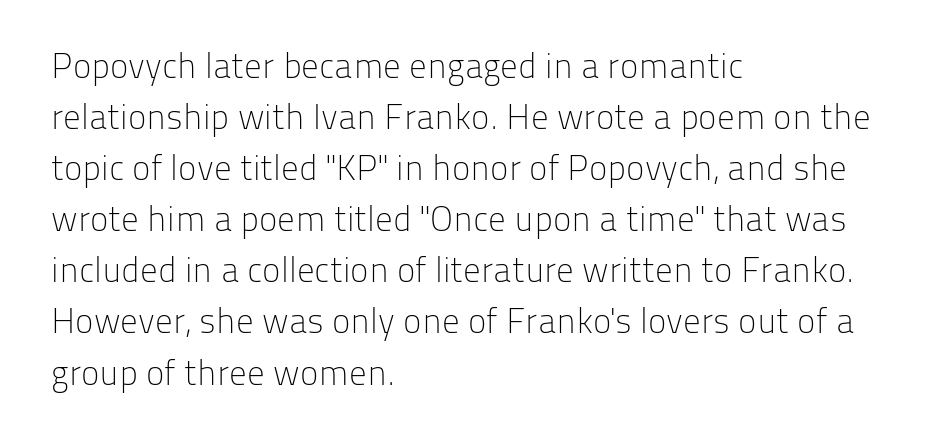
The image shows 35 px light sans-serif type, upright; set left-aligned, normal line spacing (1.46x), normal letter spacing, not underlined; low stroke contrast and a medium x-height.
